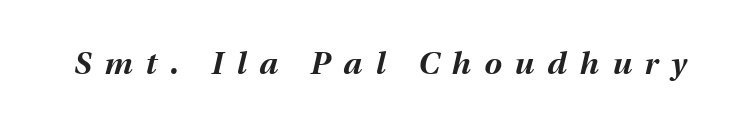
Q: Is the text bold? A: Yes.
Q: Is the text italic (slanted)? A: Yes, it leans right by about 13 degrees.
Q: Is the text underlined? A: No.
Q: Is the spacing between letters normal or unusually wide? A: Unusually wide.
Q: Width (condensed, normal, or wide)? A: Normal.
Q: Stroke contrast? A: Medium.
Q: x-height? A: Medium.
Q: Monospaced? A: No.
